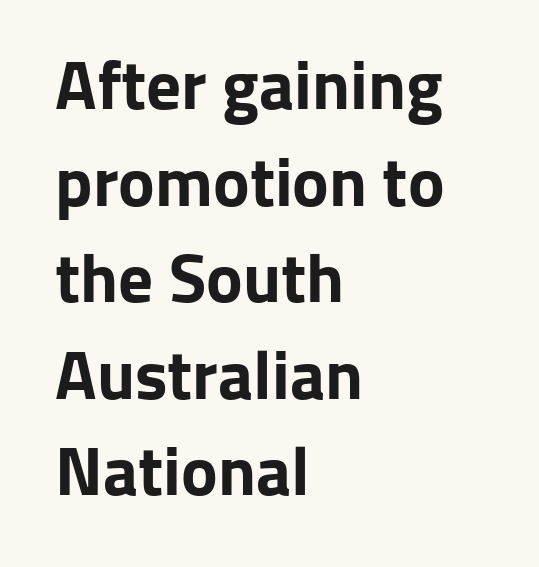
Students, this is bold: see how much ink each stroke carries. Each letter's strokes conclude bluntly, with no projecting serifs. The block of text has a typical density, with ordinary space between rows. Does the lettering tilt? It doesn't — this is upright. The zone under the glyphs is completely vacant.
